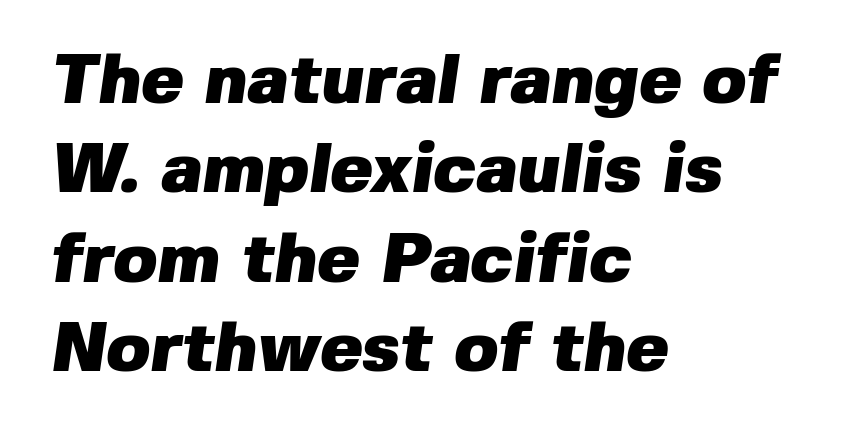
The text block is weighted toward the left margin, trailing off unevenly rightward. The typeface chosen for these lines omits serifs. Letter spacing: default. If you measured baseline to baseline, you'd find a middling distance. Does the weight exceed regular? Yes, all the way to bold. Each row of text sits above clean, open space.
